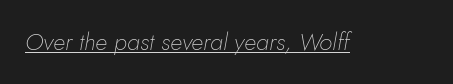
Think standard paragraph weight, or any step lighter than that. Notice how the stems are inclined rather than vertical — that's the hallmark of italics. The letters sit at their default tracking, neither squeezed nor spread. Check the space under the baseline: a stroke is drawn there.
